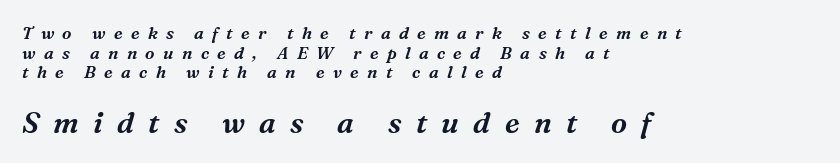
Q: Is the text italic (slanted)? A: Yes, it leans right by about 16 degrees.
Q: Is the typeface a serif or a sans-serif typeface? A: Serif.
Q: Is the text underlined? A: No.
Q: How is the paragraph aligned? A: Left-aligned.
Q: Is the spacing between letters normal or unusually wide? A: Unusually wide.
Q: Is the spacing between lines tight, normal or loose? A: Tight.
Q: Which block of text is set in a larger size, the first (top) or the second (bottom)? A: The second (bottom) one.
Q: Width (condensed, normal, or wide)? A: Normal.
Q: Stroke contrast? A: Medium.
Q: x-height? A: Medium.
Q: Monospaced? A: No.
